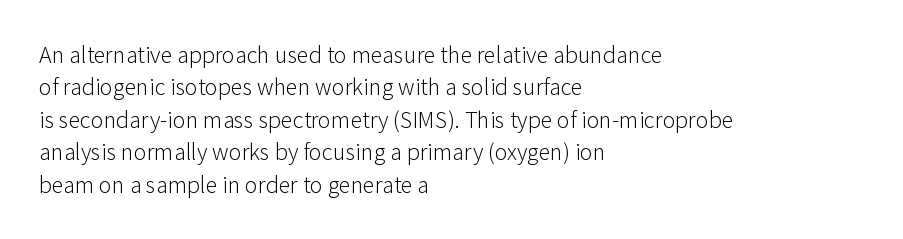
Q: Is the text bold? A: No.
Q: Is the text italic (slanted)? A: No, it is upright.
Q: Is the text underlined? A: No.
Q: How is the paragraph aligned? A: Left-aligned.
Q: Is the spacing between letters normal or unusually wide? A: Normal.
Q: Is the spacing between lines tight, normal or loose? A: Normal.
